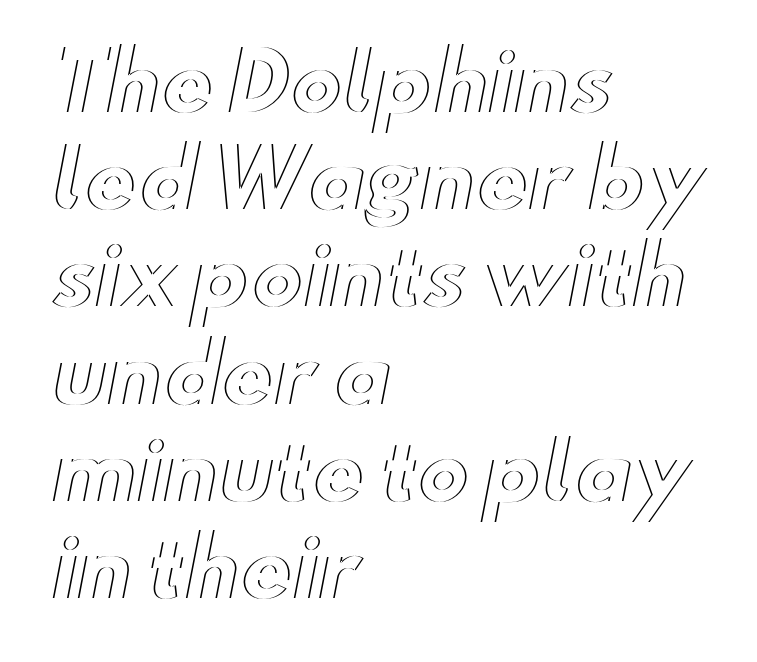
Q: Is the text italic (slanted)? A: Yes.
Q: Is the text underlined? A: No.
Q: How is the paragraph aligned? A: Left-aligned.
Q: Is the spacing between letters normal or unusually wide? A: Normal.
Q: Width (condensed, normal, or wide)? A: Wide.
Q: x-height? A: Small.
Q: Monospaced? A: No.
